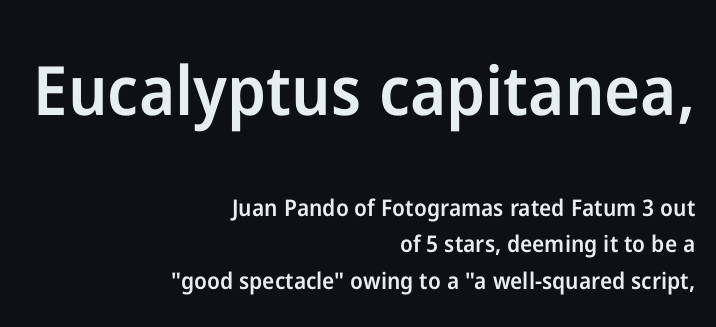
The image shows 68 px semibold sans-serif type, upright; set right-aligned, normal line spacing (1.59x), normal letter spacing, not underlined; the first (top) block is 2.96x larger; low stroke contrast and a medium x-height.
